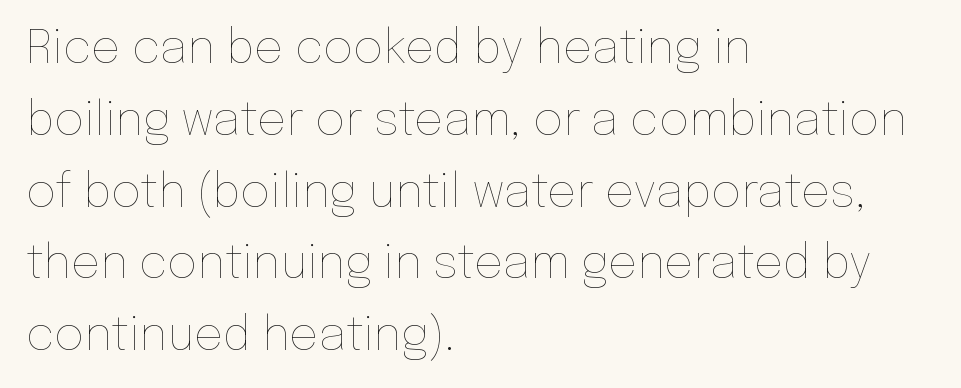
The image shows 46 px thin type, upright; set left-aligned, normal line spacing (1.56x), normal letter spacing, not underlined; low stroke contrast and a medium x-height.
